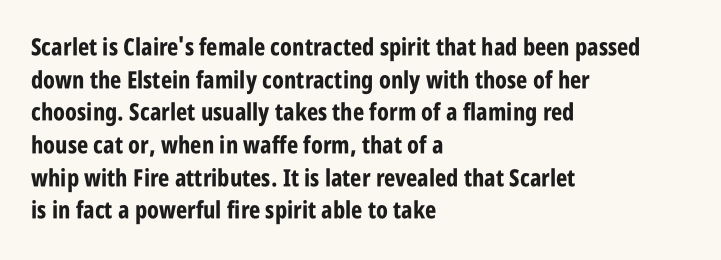
Q: Is the text bold? A: Yes.
Q: Is the text italic (slanted)? A: No, it is upright.
Q: Is the text underlined? A: No.
Q: How is the paragraph aligned? A: Left-aligned.
Q: Is the spacing between letters normal or unusually wide? A: Normal.
Q: Is the spacing between lines tight, normal or loose? A: Normal.
